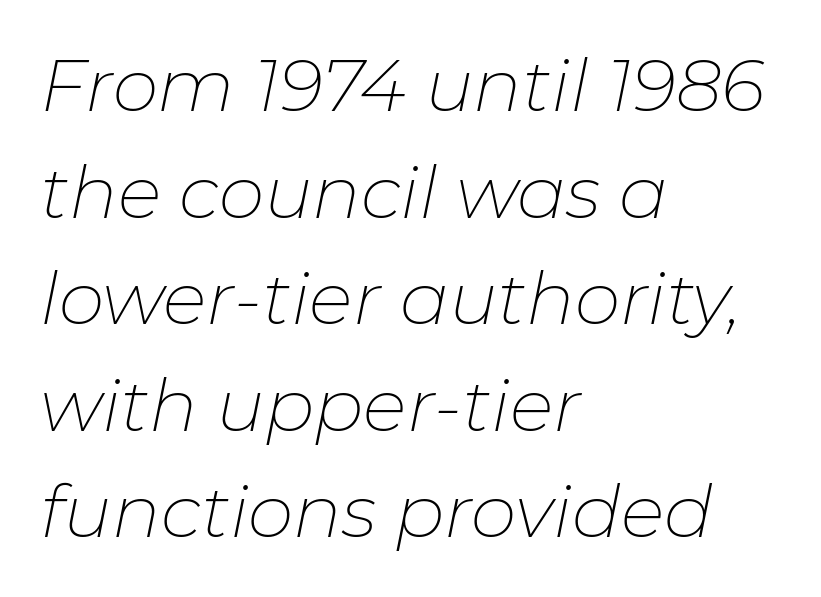
Q: Is the text bold? A: No.
Q: Is the text italic (slanted)? A: Yes, it leans right by about 11 degrees.
Q: Is the text underlined? A: No.
Q: How is the paragraph aligned? A: Left-aligned.
Q: Is the spacing between letters normal or unusually wide? A: Normal.
Q: Is the spacing between lines tight, normal or loose? A: Normal.
Q: Width (condensed, normal, or wide)? A: Normal.
Q: Stroke contrast? A: Low.
Q: x-height? A: Medium.
Q: Monospaced? A: No.
